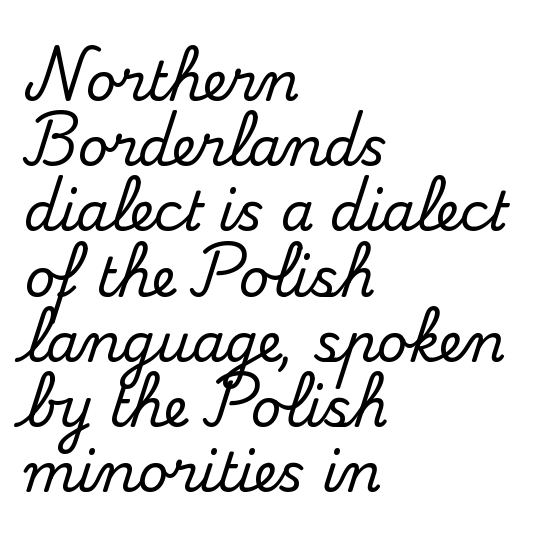
{"width": "normal", "stroke_contrast": "medium", "x_height": "small", "monospaced": "no", "underline": "no", "align": "left", "line_spacing_ratio": 1.23, "letter_spacing": "normal", "letter_spacing_em": 0.0, "glyph_px": 53}
